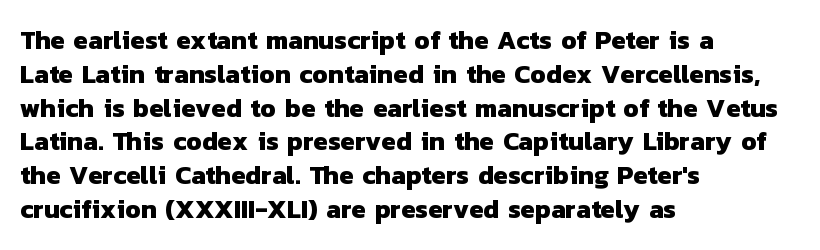
{"bold": "yes", "underline": "no", "align": "left", "line_spacing": "normal", "line_spacing_ratio": 1.3, "letter_spacing": "normal", "letter_spacing_em": 0.0, "glyph_px": 26}
